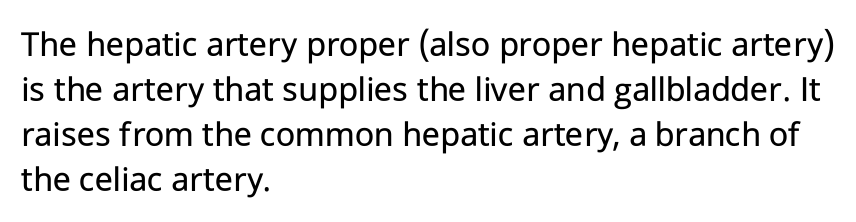
The passage shown is typed in a proportional face where columns would drift. Stems and bowls with no extra thickness — not bold. The letters stand upright; this is a roman face. Nope, no serifs anywhere on these letters. The setting favours the left margin, as ordinary paragraphs usually do. Just letters on the line, the space beneath them empty.
